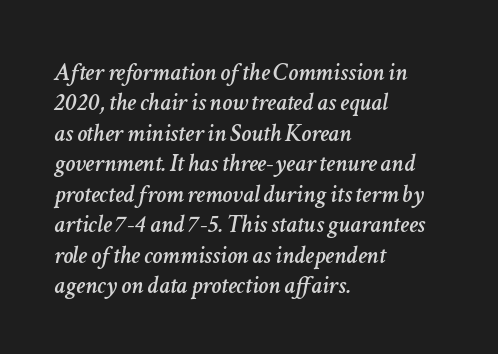
Caption: multi-line text, flush left, ragged right. Posture: slanted. A typesetter would call this zero additional tracking. The baseline area is clear.
